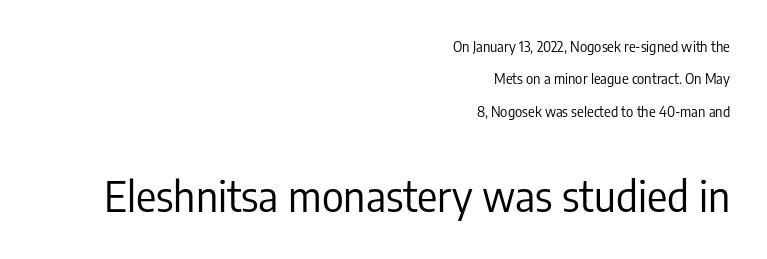
{"serif": "no", "italic": "no", "bold": "no", "weight": "regular", "width": "condensed", "stroke_contrast": "low", "x_height": "medium", "monospaced": "no", "underline": "no", "align": "right", "line_spacing": "loose", "line_spacing_ratio": 2.31, "letter_spacing": "normal", "letter_spacing_em": 0.0, "larger_block": "second", "size_ratio": 3.0, "glyph_px": 42}
